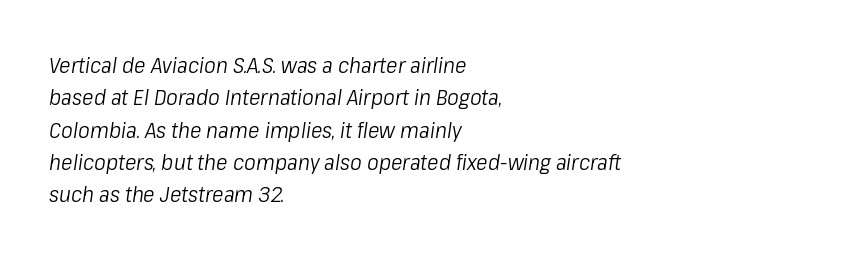
In CSS terms this would be text-align: left. The line-height multiplier appears to be the usual default. Bold? No — there's no thickening of the strokes. Honestly, the letter spacing is just normal — you wouldn't notice it. The axis of the letterforms is tilted away from vertical.
